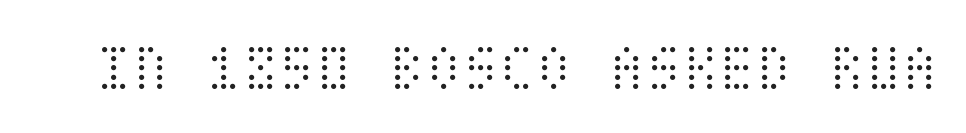
Q: Is the text bold? A: No.
Q: Is the text italic (slanted)? A: No, it is upright.
Q: Is the text underlined? A: No.
Q: Is the spacing between letters normal or unusually wide? A: Normal.
Q: Width (condensed, normal, or wide)? A: Condensed.
Q: Stroke contrast? A: Medium.
Q: x-height? A: Large.
